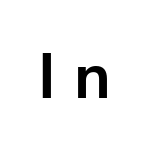
The image shows 63 px bold sans-serif type, upright; set unusually wide letter spacing (+0.29 em), not underlined; low stroke contrast and a medium x-height.
